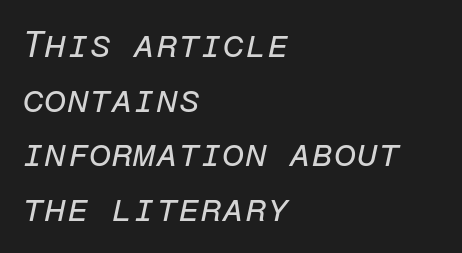
The image shows 36 px regular-weight type, italic (leaning right), monospaced; set left-aligned, normal line spacing (1.52x), normal letter spacing, not underlined; low stroke contrast and a medium x-height.
